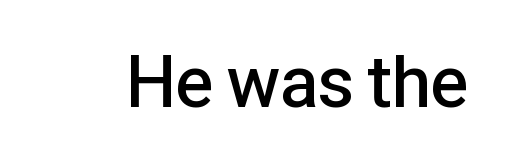
Q: Is the text bold? A: Semi-bold.
Q: Is the text italic (slanted)? A: No, it is upright.
Q: Is the typeface a serif or a sans-serif typeface? A: Sans-serif.
Q: Is the text underlined? A: No.
Q: Is the spacing between letters normal or unusually wide? A: Normal.
Q: Width (condensed, normal, or wide)? A: Normal.
Q: Stroke contrast? A: Low.
Q: x-height? A: Medium.
Q: Monospaced? A: No.
